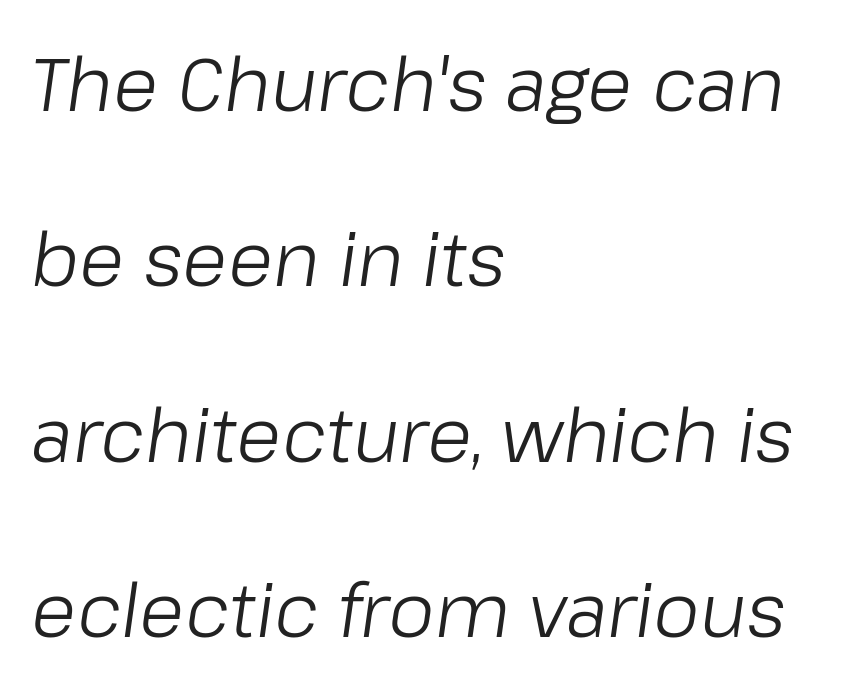
This rendering features lettering with no underline. The lines in this sample share a left origin and differ only in where they stop. You could not count columns in this text — the font is proportionally spaced. Rows of type keep a wide berth in the vertical direction.
